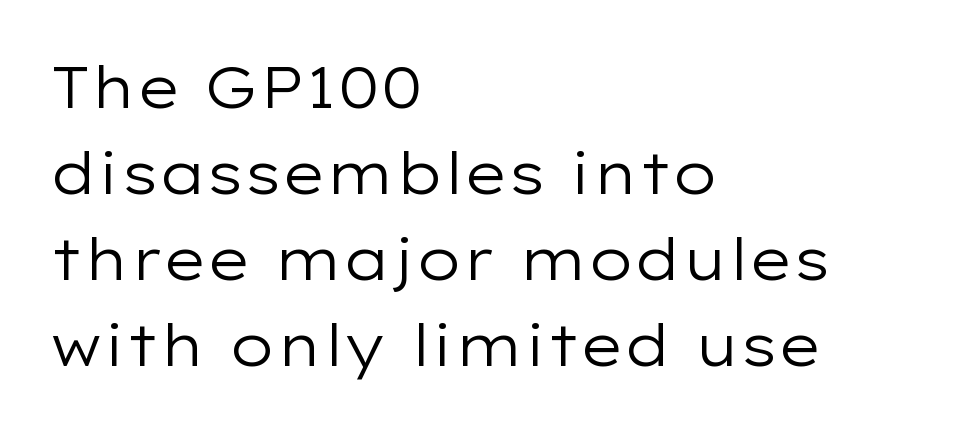
{"serif": "no", "italic": "no", "bold": "no", "weight": "regular", "width": "wide", "stroke_contrast": "low", "x_height": "medium", "monospaced": "no", "underline": "no", "align": "left", "line_spacing": "normal", "line_spacing_ratio": 1.48, "letter_spacing": "normal", "letter_spacing_em": 0.0, "glyph_px": 58}
